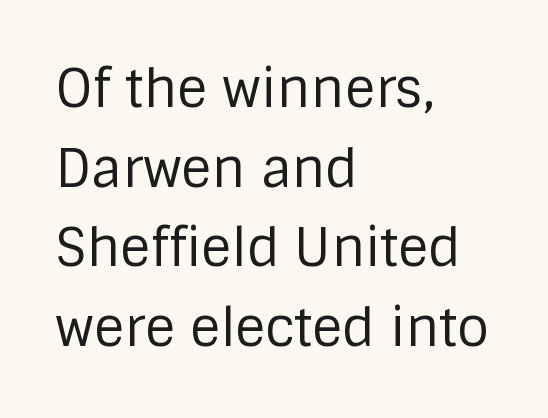
The image shows 52 px regular-weight sans-serif type, upright; set left-aligned, normal line spacing (1.53x), normal letter spacing, not underlined; low stroke contrast and a large x-height.
